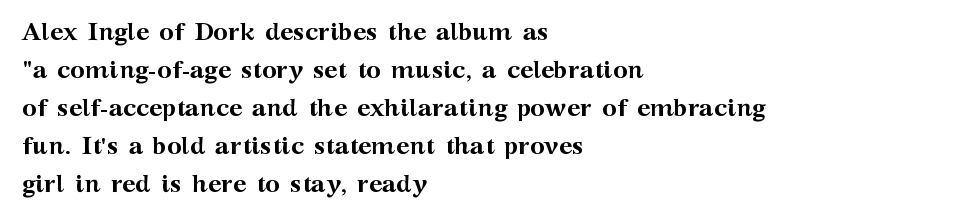
Leftover space on each line is placed entirely after the last word. Normally led — the rows are evenly, conventionally spaced. Type without underlining. Here the glyphs are tracked normally, forming tight word shapes.
